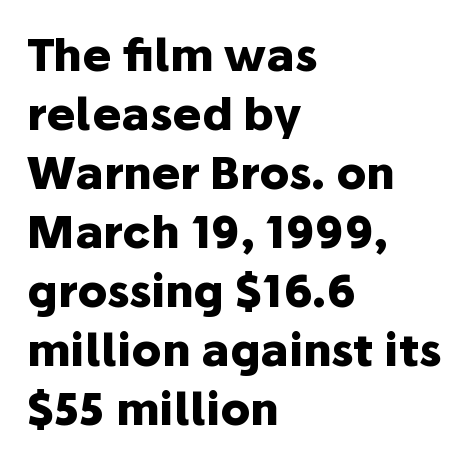
Vertical strokes here are truly vertical. The rendering uses a bold face; every stroke is thick and dark. The passage is arranged the way most books set body copy — flush left. Observe the ordinary spacing: letters are neighbours, not strangers. Quick note: underline off. You could not count columns in this text — the font is proportionally spaced.
